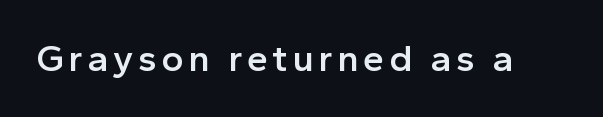
No word sits above an underline. Type style note: lacks serifs. A typesetter would mark this as roman, not italic. The strokes are fattened partway — semibold, not bold. You could not count columns in this text — the font is proportionally spaced.
